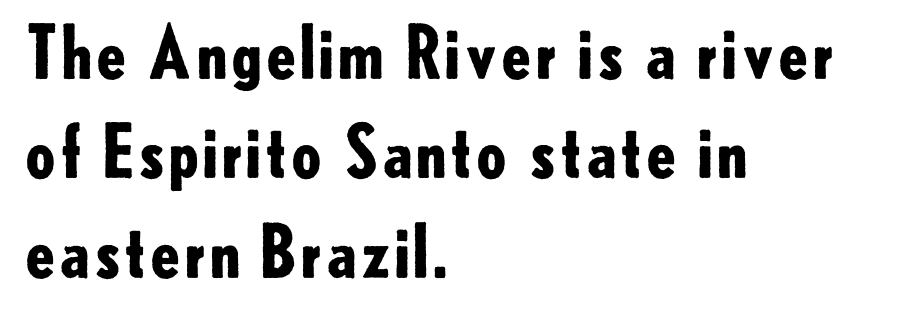
Q: Is the text bold? A: Yes.
Q: Is the text italic (slanted)? A: No, it is upright.
Q: Is the typeface a serif or a sans-serif typeface? A: Sans-serif.
Q: Is the text underlined? A: No.
Q: How is the paragraph aligned? A: Left-aligned.
Q: Is the spacing between letters normal or unusually wide? A: Normal.
Q: Is the spacing between lines tight, normal or loose? A: Normal.
Q: Width (condensed, normal, or wide)? A: Normal.
Q: Stroke contrast? A: Low.
Q: x-height? A: Small.
Q: Monospaced? A: No.
